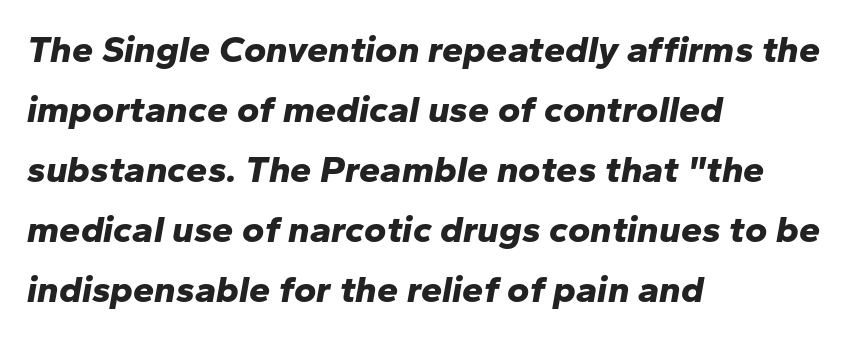
The image shows 38 px bold type, italic (leaning right); set left-aligned, normal line spacing (1.58x), normal letter spacing, not underlined; low stroke contrast and a medium x-height.
